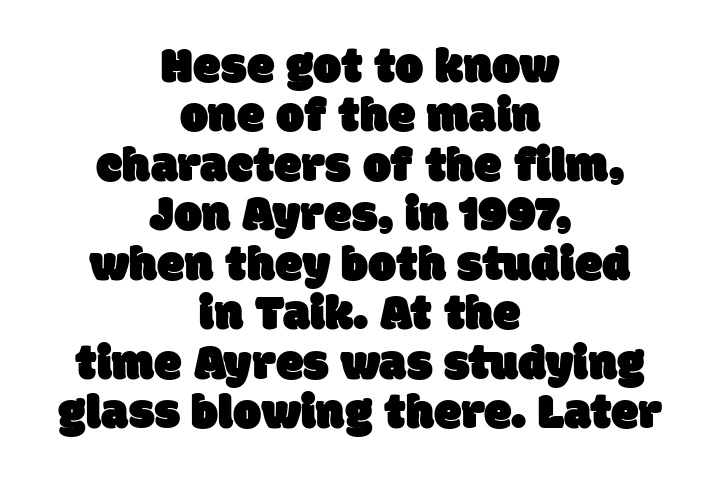
Q: Is the typeface a serif or a sans-serif typeface? A: Sans-serif.
Q: Is the text underlined? A: No.
Q: How is the paragraph aligned? A: Centered.
Q: Is the spacing between letters normal or unusually wide? A: Normal.
Q: Is the spacing between lines tight, normal or loose? A: Tight.
Q: Width (condensed, normal, or wide)? A: Normal.
Q: Stroke contrast? A: Low.
Q: x-height? A: Large.
Q: Monospaced? A: No.
